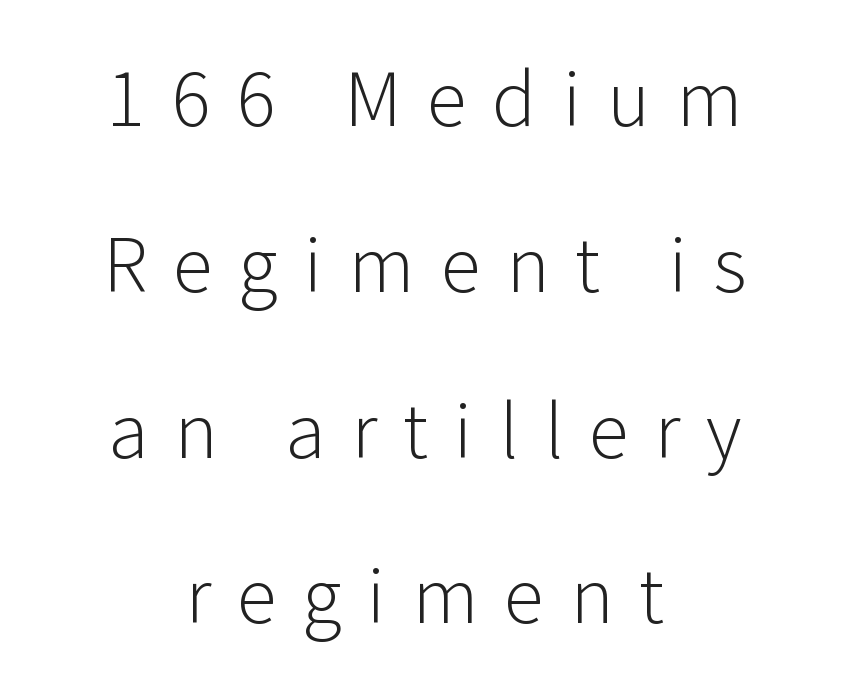
{"serif": "no", "italic": "no", "bold": "no", "weight": "light", "width": "normal", "stroke_contrast": "low", "x_height": "medium", "monospaced": "no", "underline": "no", "align": "center", "line_spacing": "loose", "line_spacing_ratio": 2.24, "letter_spacing": "wide", "letter_spacing_em": 0.35, "glyph_px": 74}
